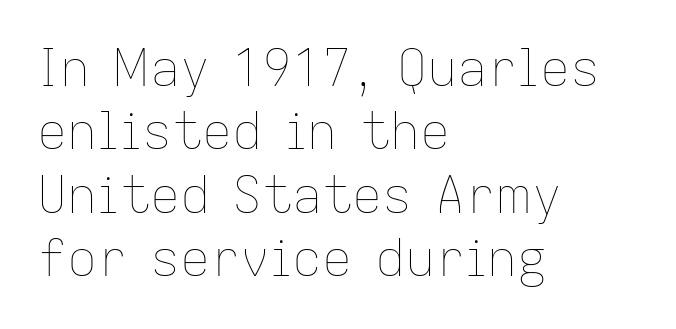
The image shows 50 px thin type, upright; set left-aligned, normal line spacing (1.27x), normal letter spacing, not underlined; low stroke contrast and a medium x-height.
